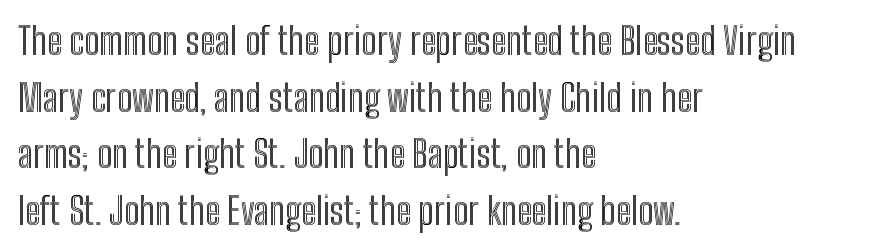
Vertically, the passage feels balanced, rows spaced as you'd expect. One-word summary of the alignment: left. Nobody touched the tracking dial on this one. Rule under the text: the space is simply empty.
